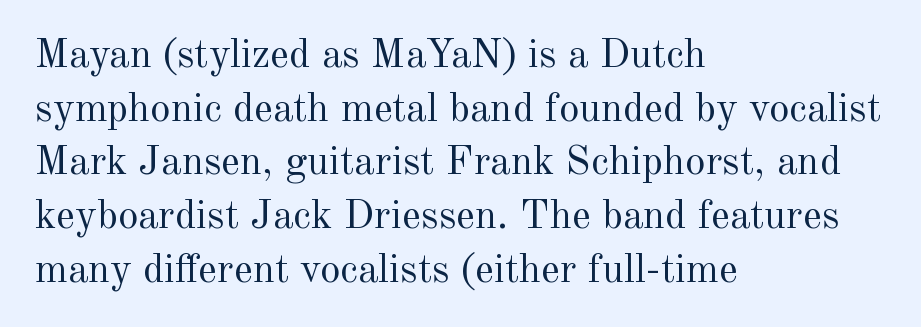
Q: Is the text bold? A: No.
Q: Is the text italic (slanted)? A: No, it is upright.
Q: Is the typeface a serif or a sans-serif typeface? A: Serif.
Q: Is the text underlined? A: No.
Q: How is the paragraph aligned? A: Left-aligned.
Q: Is the spacing between letters normal or unusually wide? A: Normal.
Q: Is the spacing between lines tight, normal or loose? A: Normal.
Q: Width (condensed, normal, or wide)? A: Normal.
Q: x-height? A: Small.
Q: Monospaced? A: No.
